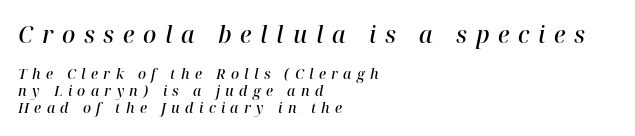
Q: Is the text bold? A: Semi-bold.
Q: Is the text italic (slanted)? A: Yes, it leans right by about 12 degrees.
Q: Is the text underlined? A: No.
Q: How is the paragraph aligned? A: Left-aligned.
Q: Is the spacing between letters normal or unusually wide? A: Unusually wide.
Q: Which block of text is set in a larger size, the first (top) or the second (bottom)? A: The first (top) one.
